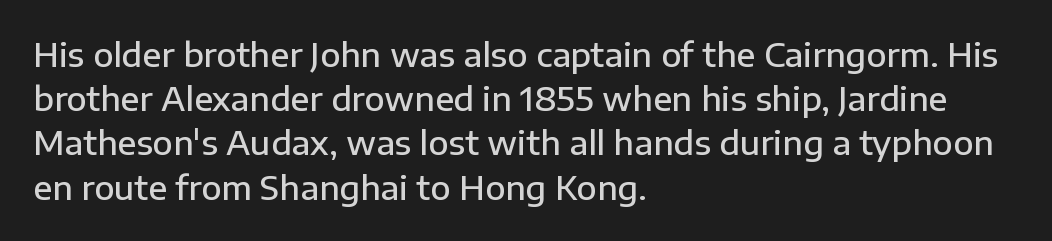
Varying glyph widths throughout — classic text-font behaviour. No word sits above an underline. Bold? Not quite — semibold, heavier than regular but stopping short. Short and long lines alike share a common starting point at left.
